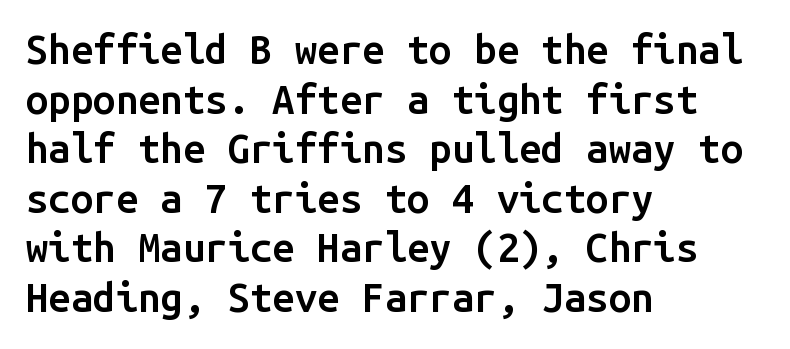
{"serif": "no", "italic": "no", "bold": "semi", "weight": "semibold", "width": "normal", "stroke_contrast": "low", "x_height": "medium", "monospaced": "yes", "underline": "no", "align": "left", "line_spacing_ratio": 1.24, "letter_spacing": "normal", "letter_spacing_em": 0.0, "glyph_px": 40}
